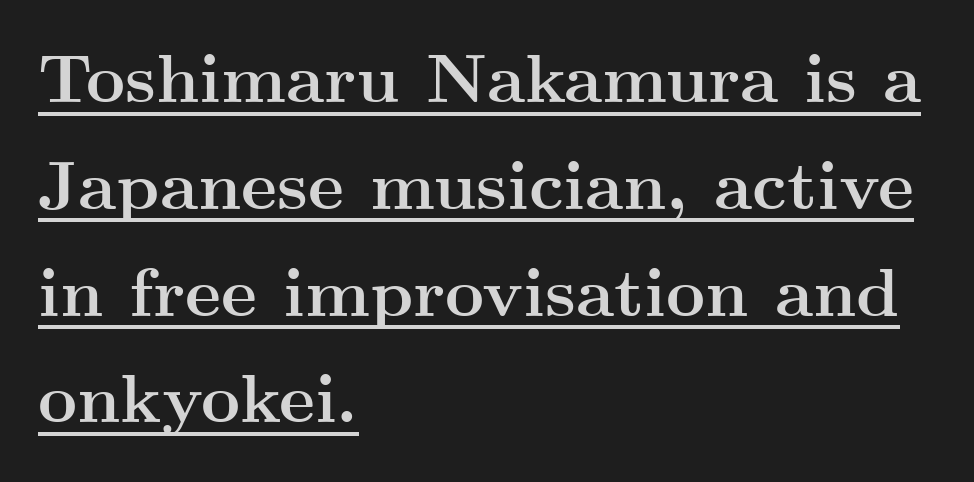
{"serif": "yes", "italic": "no", "bold": "yes", "weight": "semibold", "width": "wide", "stroke_contrast": "medium", "x_height": "small", "monospaced": "no", "underline": "yes", "align": "left", "line_spacing": "normal", "line_spacing_ratio": 1.57, "letter_spacing": "normal", "letter_spacing_em": 0.0, "glyph_px": 68}
